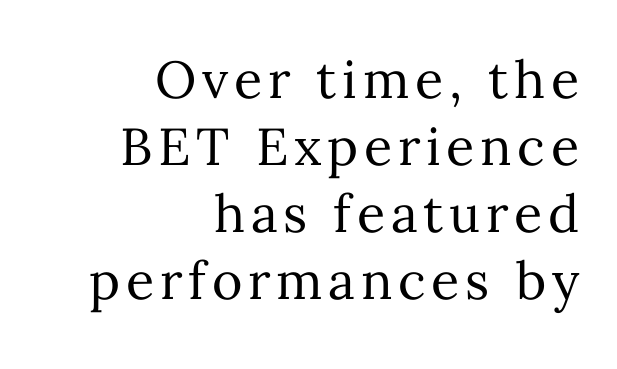
Characters remain perfectly vertical along every line. Nobody drew a line under any word here. Unbolded letterforms with no extra heft. Each new line begins a customary step beneath the previous one. Character widths vary here, with narrow letters taking less room than wide ones. The ragged edge is on the left, which tells us the setting is flush right.
